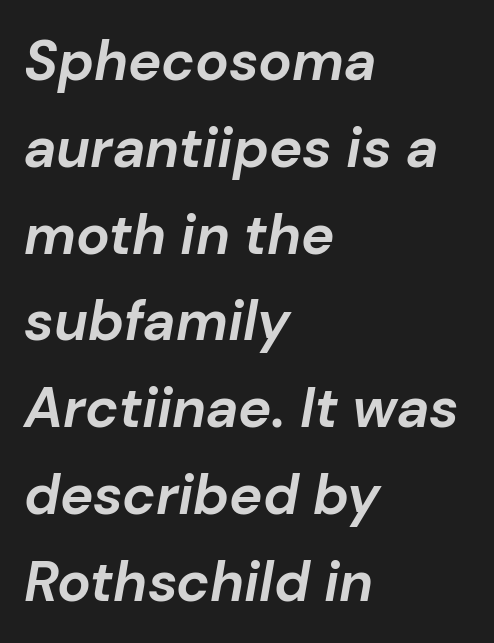
{"italic": "yes", "lean": "right", "slant_degrees": 10, "bold": "yes", "weight": "bold", "width": "normal", "stroke_contrast": "low", "x_height": "medium", "monospaced": "no", "underline": "no", "align": "left", "line_spacing": "normal", "line_spacing_ratio": 1.55, "letter_spacing": "normal", "letter_spacing_em": 0.0, "glyph_px": 56}
